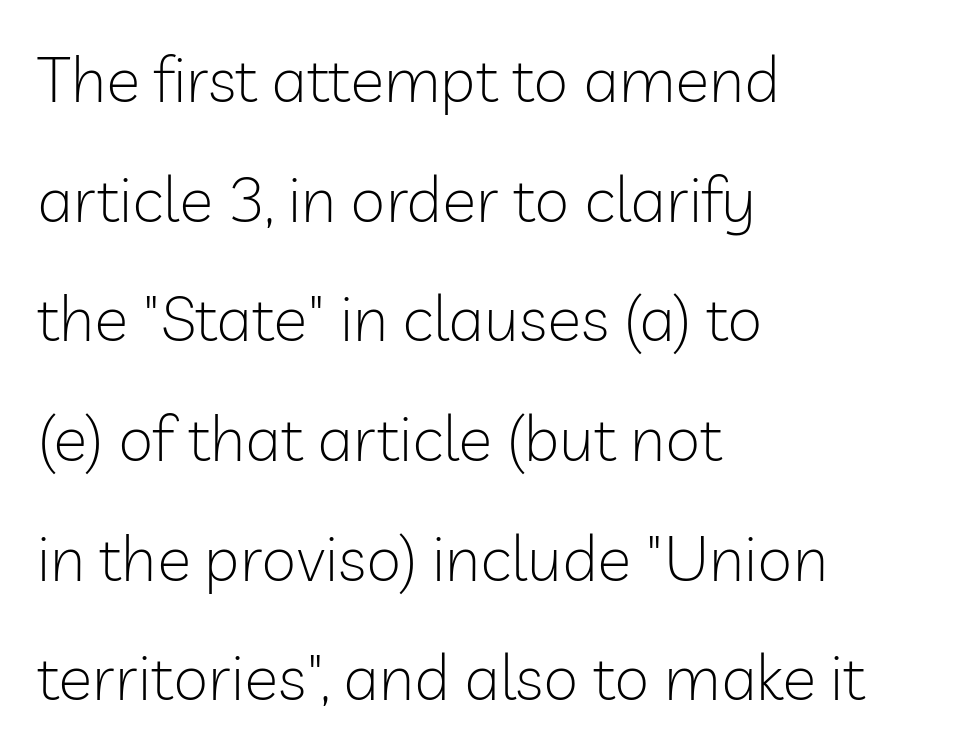
Italic: no, the glyphs are upright roman. Weight: not bold — regular or lighter. Is the block centered? No — it sits flush against the left margin. The letters advance in unequal steps, a hallmark of proportional type. The typeface chosen for these lines omits serifs. Spacing between characters is what you'd get straight out of the box.
